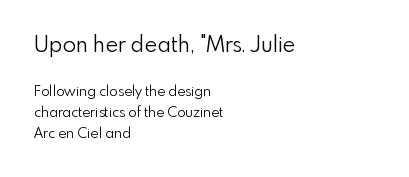
{"italic": "no", "bold": "no", "underline": "no", "align": "left", "line_spacing": "normal", "line_spacing_ratio": 1.51, "letter_spacing": "normal", "letter_spacing_em": 0.0, "larger_block": "first", "size_ratio": 1.57, "glyph_px": 22}
